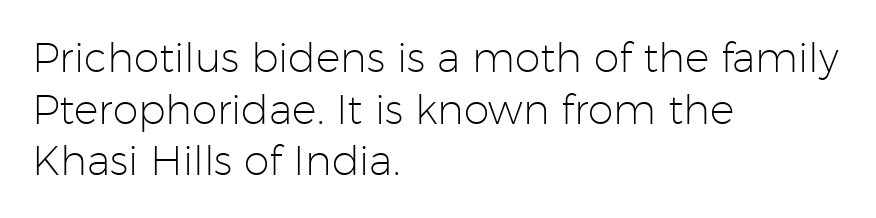
Q: Is the text bold? A: No.
Q: Is the text italic (slanted)? A: No, it is upright.
Q: Is the typeface a serif or a sans-serif typeface? A: Sans-serif.
Q: Is the text underlined? A: No.
Q: How is the paragraph aligned? A: Left-aligned.
Q: Is the spacing between letters normal or unusually wide? A: Normal.
Q: Is the spacing between lines tight, normal or loose? A: Normal.
Q: Width (condensed, normal, or wide)? A: Normal.
Q: Stroke contrast? A: Low.
Q: x-height? A: Medium.
Q: Monospaced? A: No.
